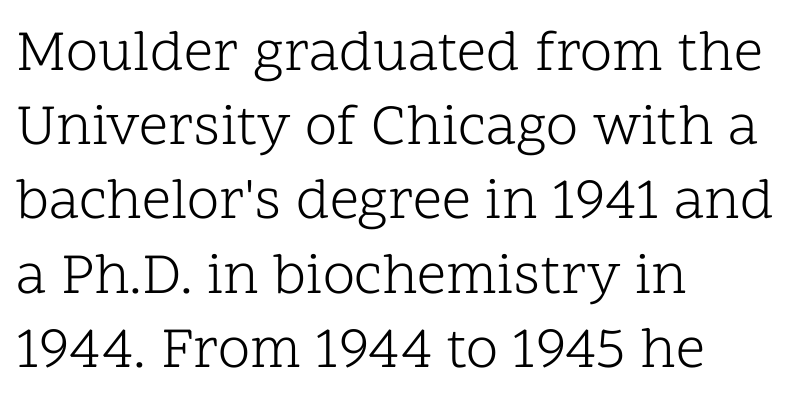
{"serif": "yes", "italic": "no", "bold": "no", "weight": "light", "width": "normal", "stroke_contrast": "low", "x_height": "medium", "monospaced": "no", "underline": "no", "align": "left", "line_spacing": "normal", "line_spacing_ratio": 1.28, "letter_spacing": "normal", "letter_spacing_em": 0.0, "glyph_px": 58}
